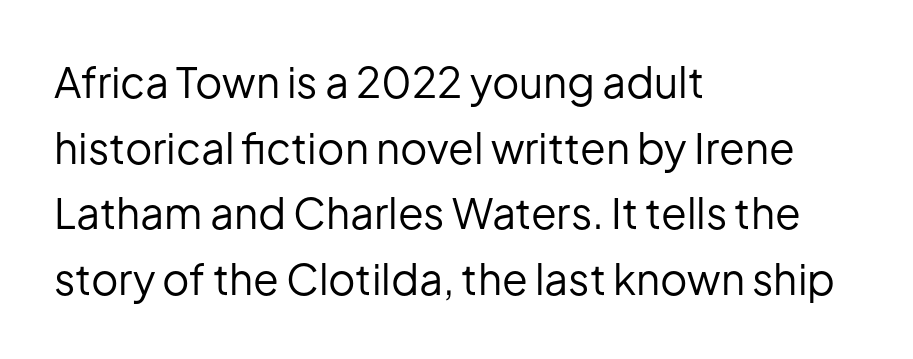
{"serif": "no", "italic": "no", "bold": "no", "weight": "regular", "width": "normal", "stroke_contrast": "low", "x_height": "medium", "monospaced": "no", "underline": "no", "align": "left", "line_spacing": "normal", "line_spacing_ratio": 1.56, "letter_spacing": "normal", "letter_spacing_em": 0.0, "glyph_px": 42}
